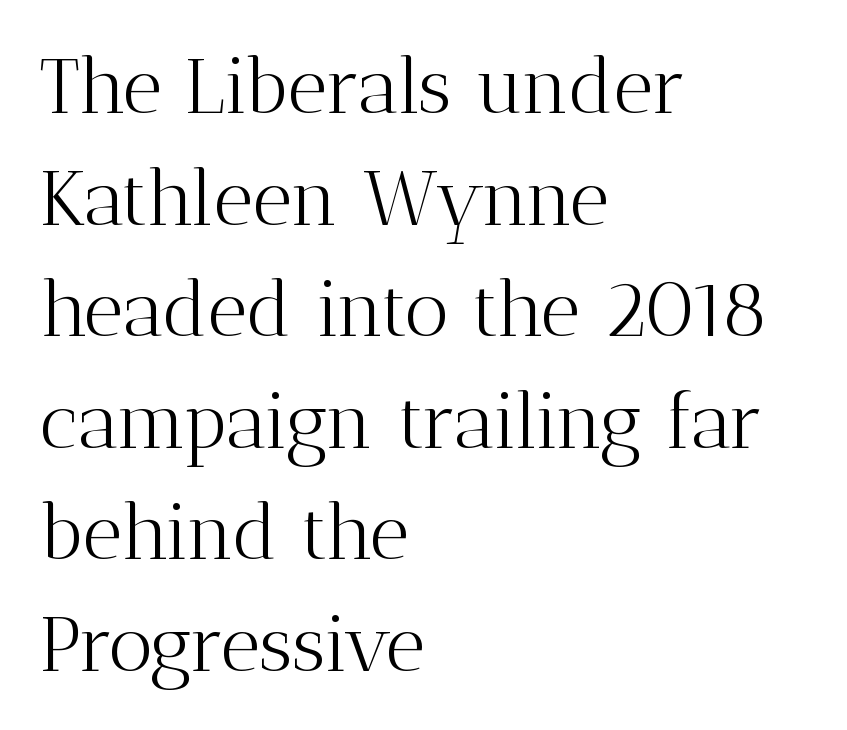
Q: Is the text bold? A: No.
Q: Is the text italic (slanted)? A: No, it is upright.
Q: Is the typeface a serif or a sans-serif typeface? A: Serif.
Q: Is the text underlined? A: No.
Q: How is the paragraph aligned? A: Left-aligned.
Q: Is the spacing between letters normal or unusually wide? A: Normal.
Q: Is the spacing between lines tight, normal or loose? A: Normal.
Q: Width (condensed, normal, or wide)? A: Normal.
Q: Stroke contrast? A: Medium.
Q: x-height? A: Medium.
Q: Monospaced? A: No.
